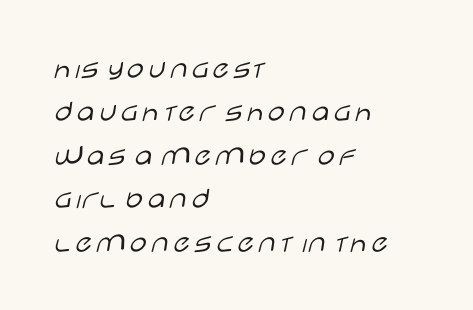
The image shows 31 px light, wide sans-serif type; set left-aligned, normal line spacing (1.4x), normal letter spacing, not underlined; low stroke contrast and a large x-height.
